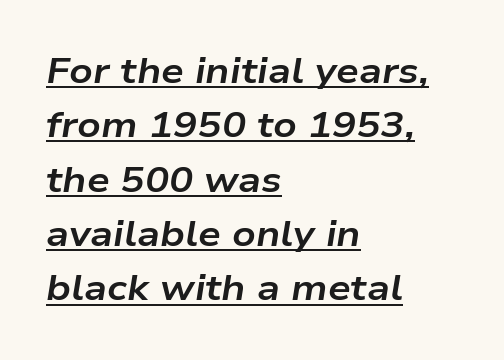
The vertical gap from one line to the next is medium. The rendered words wear a rule along their underside. Where is the straight margin? On the left. Here the designer chose a conventional face with non-uniform glyph widths.
